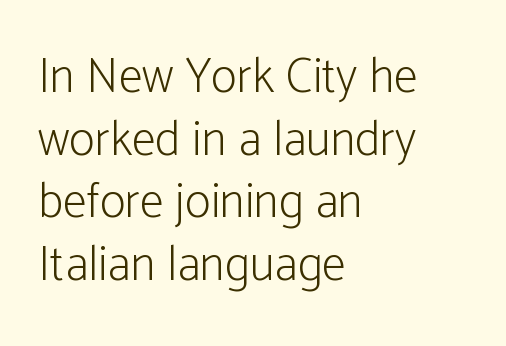
Nobody touched the tracking dial on this one. This sample uses an upright cut, with every glyph sitting square on the baseline. The baseline area is clear. No letter is thick-stroked: the sample isn't bold.
